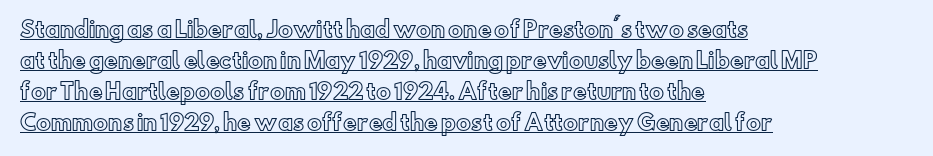
The image shows 21 px text type, upright; set left-aligned, normal line spacing (1.48x), normal letter spacing, underlined.
